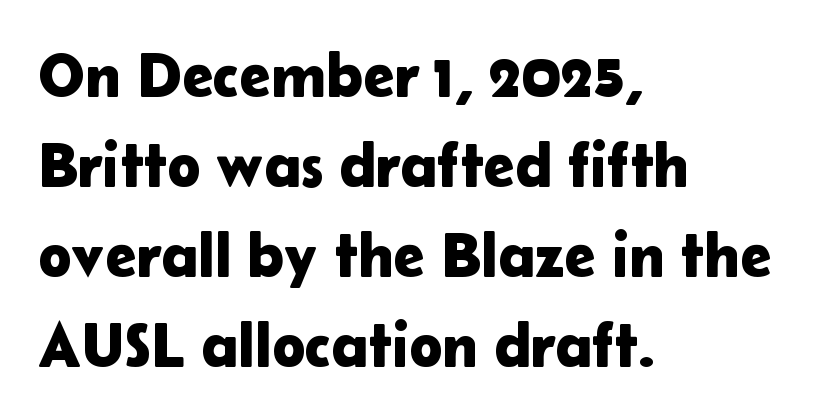
The image shows 63 px sans-serif type, upright; set left-aligned, normal line spacing (1.43x), normal letter spacing, not underlined; low stroke contrast and a medium x-height.
